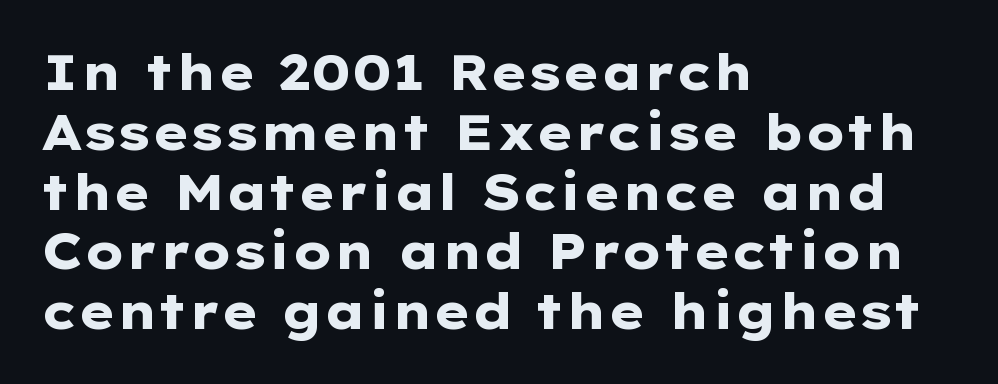
A typesetter would call this zero additional tracking. This sample has the flowing, uneven cadence of proportional lettering. Every letter is thick-stroked: bold, no question. Typeset ragged right — the left edge is the straight one.
